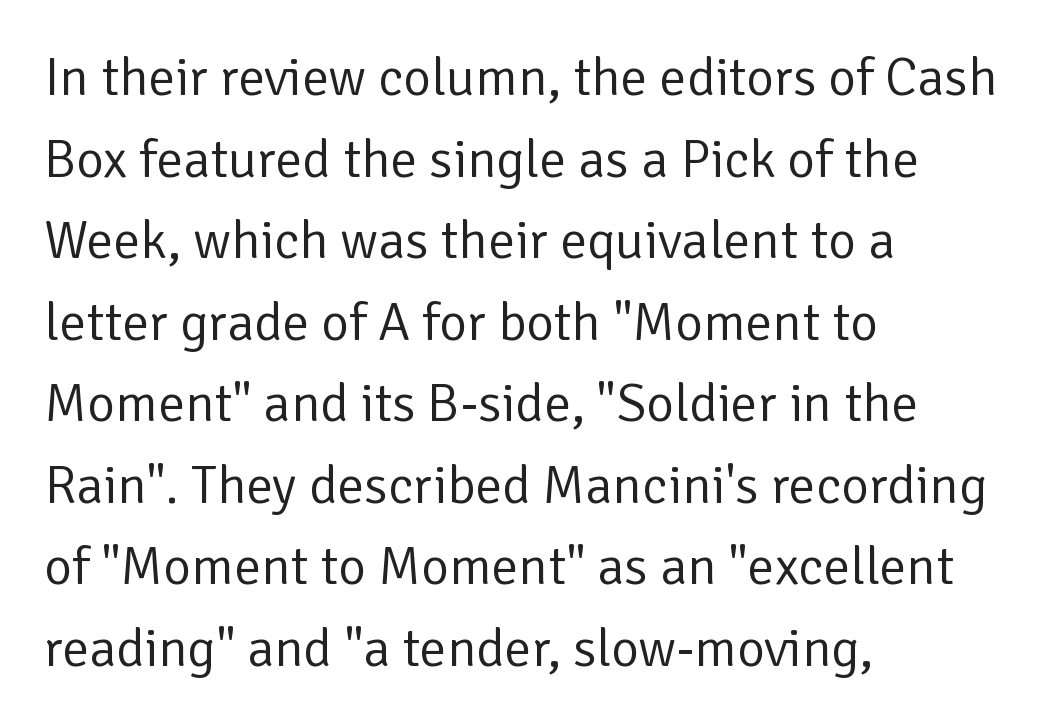
{"serif": "no", "italic": "no", "bold": "no", "weight": "regular", "width": "normal", "stroke_contrast": "low", "x_height": "medium", "monospaced": "no", "underline": "no", "align": "left", "line_spacing": "normal", "line_spacing_ratio": 1.51, "letter_spacing": "normal", "letter_spacing_em": 0.0, "glyph_px": 54}
